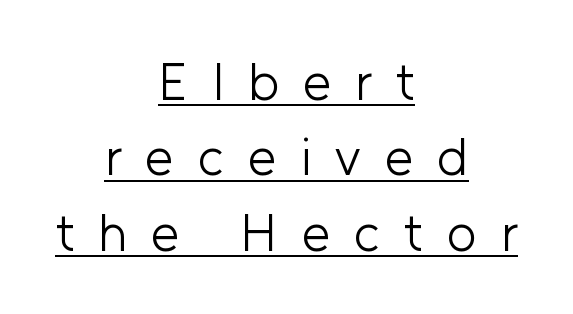
The image shows 52 px light sans-serif type, upright; set centered, normal line spacing (1.45x), unusually wide letter spacing (+0.46 em), underlined; low stroke contrast and a medium x-height.
